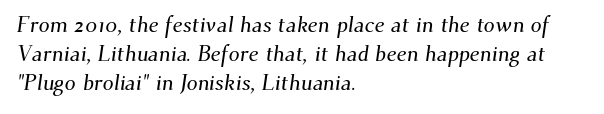
Q: Is the text underlined? A: No.
Q: How is the paragraph aligned? A: Left-aligned.
Q: Is the spacing between letters normal or unusually wide? A: Normal.
Q: Is the spacing between lines tight, normal or loose? A: Normal.
